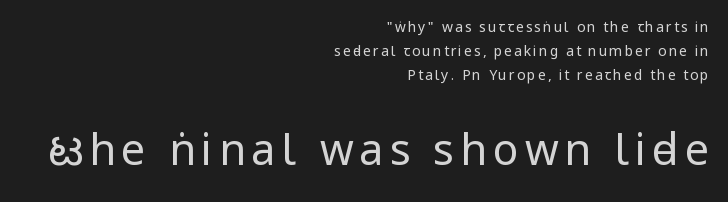
Classification — sans serif. In terms of leading, this rendering sits right in the middle. The passage shown is not bold in any degree. Where is the straight margin? On the right. The lettering stays uniformly vertical, giving the passage a roman look. The rendering enlarges the type as you move from the upper chunk to the lower.
